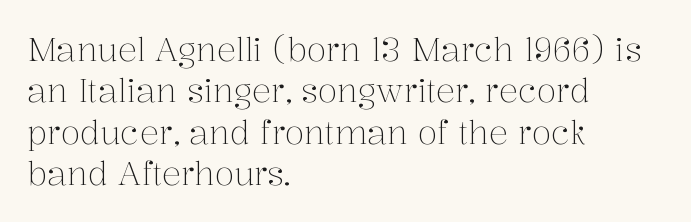
The image shows 32 px light serif type, upright; set left-aligned, normal line spacing (1.29x), normal letter spacing, not underlined; medium stroke contrast and a medium x-height.
